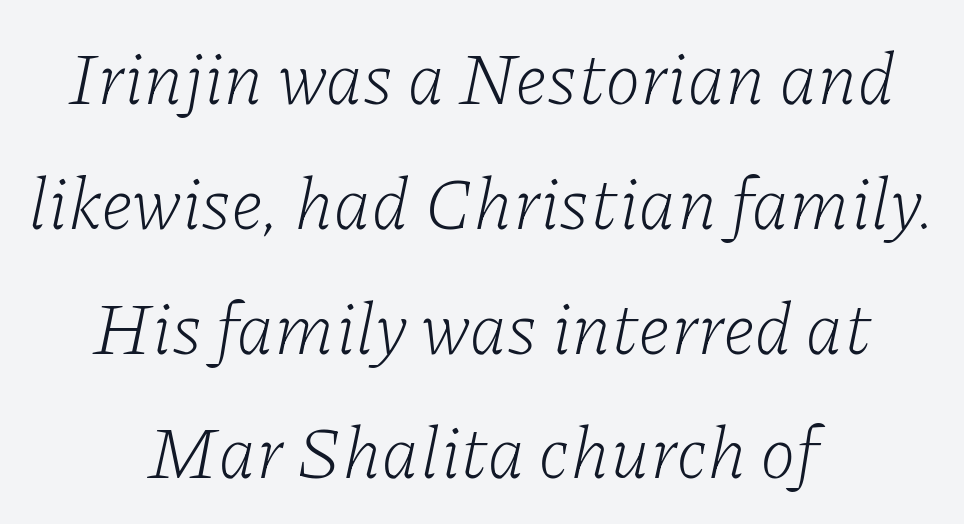
The image shows 73 px light serif type, italic (leaning right); set centered, line spacing 1.71x, normal letter spacing, not underlined; low stroke contrast and a medium x-height.
